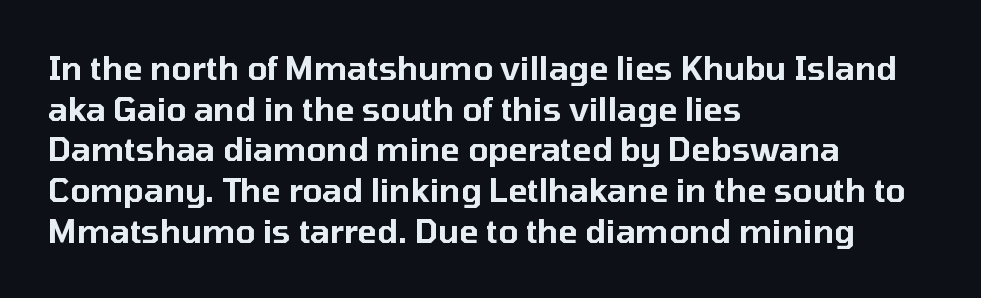
The image shows 32 px sans-serif type, upright; set left-aligned, normal line spacing (1.27x), normal letter spacing, not underlined; low stroke contrast and a medium x-height.
